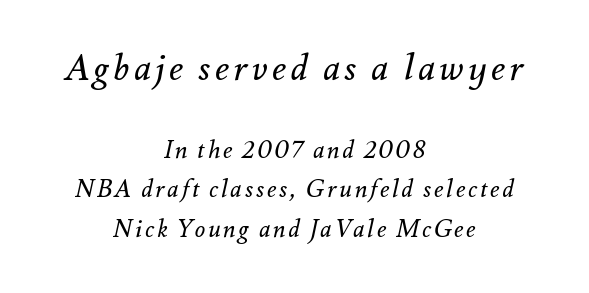
{"italic": "yes", "lean": "right", "slant_degrees": 12, "bold": "no", "weight": "regular", "width": "normal", "stroke_contrast": "medium", "x_height": "small", "monospaced": "no", "underline": "no", "align": "center", "line_spacing": "normal", "line_spacing_ratio": 1.66, "larger_block": "first", "size_ratio": 1.5, "glyph_px": 36}
